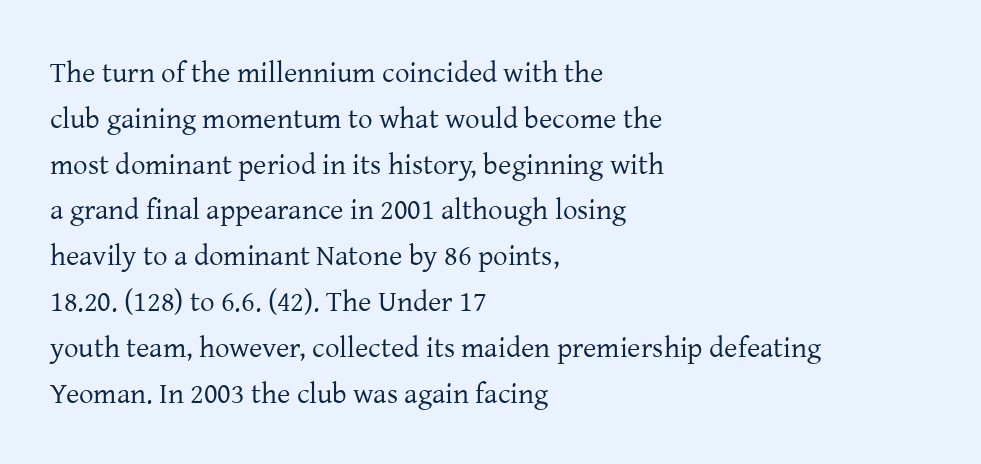
The image shows 29 px regular-weight serif type, upright; set left-aligned, normal line spacing (1.58x), normal letter spacing, not underlined; low stroke contrast and a medium x-height.
